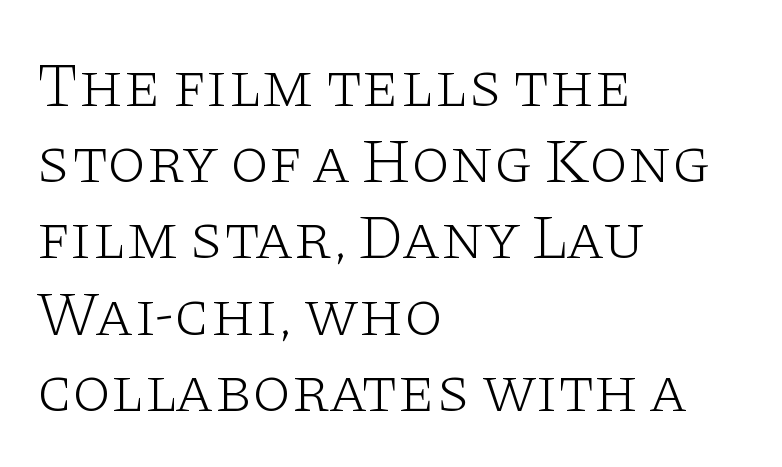
No word sits above an underline. Here the glyphs are tracked normally, forming tight word shapes. Weight class: somewhere from thin through regular. Check where the strokes stop: tiny serifs finish them off.
